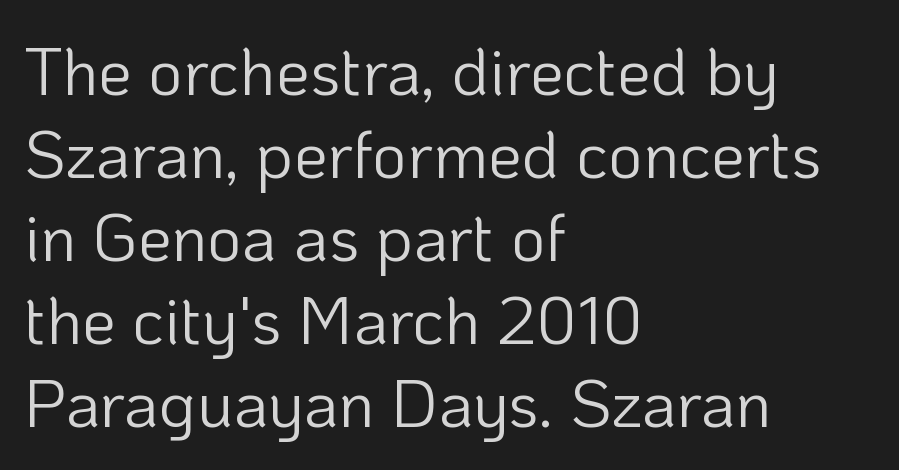
Upright lettering throughout. Nothing heavy about these letters — not bold at all. Caption: standard tracking, unaltered. Each letter keeps its own natural width here, so spacing adapts to shape.
